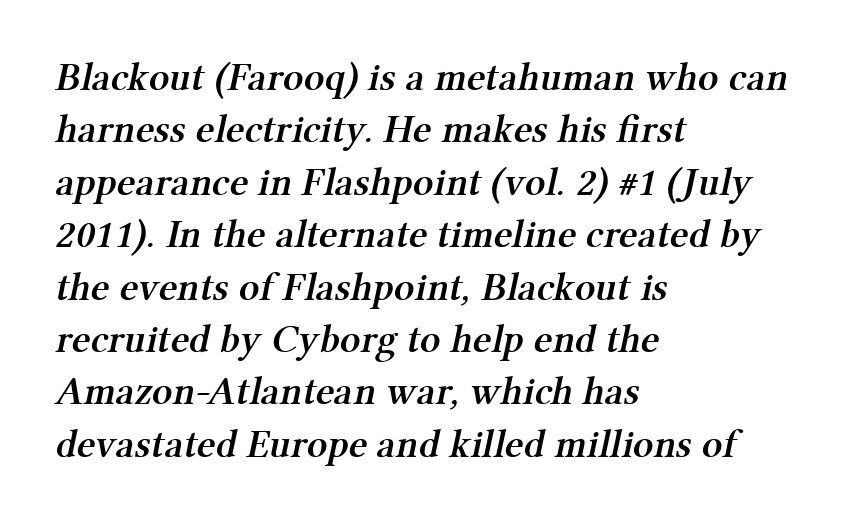
Is this a sans? No — the strokes have serifs. The zone under the glyphs is completely vacant. Firm but not heavy-handed strokes: this text is semibold. You could not count columns in this text — the font is proportionally spaced. Baseline-to-baseline distance is the conventional proportion of letter height.
